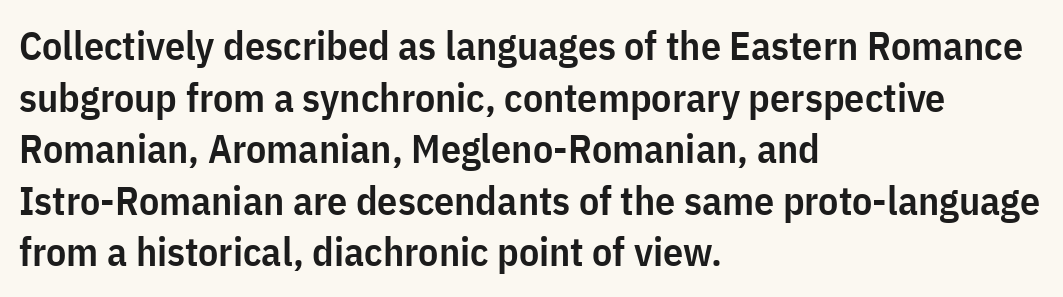
{"serif": "no", "italic": "no", "bold": "semi", "weight": "semibold", "width": "condensed", "stroke_contrast": "low", "x_height": "medium", "monospaced": "no", "underline": "no", "align": "left", "line_spacing": "normal", "line_spacing_ratio": 1.29, "letter_spacing": "normal", "letter_spacing_em": 0.0, "glyph_px": 40}
